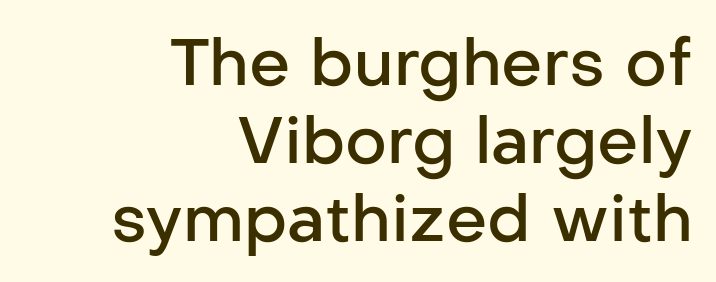
No extra tracking has been applied to these lines. The face used here is proportionally spaced, like ordinary book or web type. Check where the strokes stop: nothing finishes them off — pure sans. All the whitespace from short lines collects on the left. Each row of text sits above clean, open space. The font's upright variant was chosen for this text.
